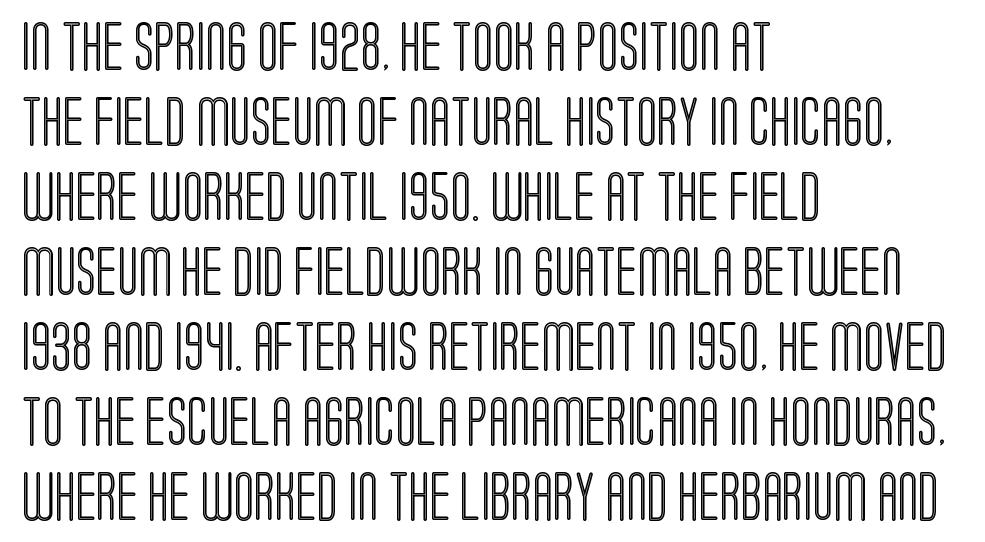
The image shows 49 px condensed type, upright; set left-aligned, normal line spacing (1.53x), normal letter spacing, not underlined; a large x-height.
